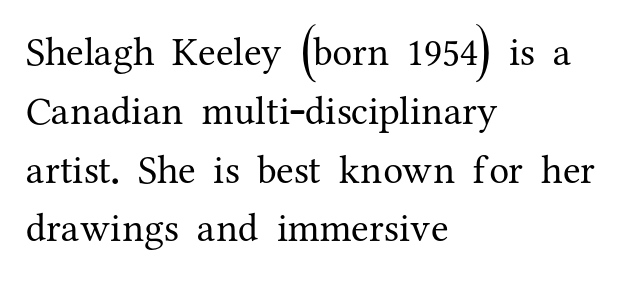
The rendering keeps characters at their native spacing. Unlike italic type, these characters show no tilt at all. This sample has the flowing, uneven cadence of proportional lettering. Think standard paragraph weight, or any step lighter than that. Does the leading feel generous? No, just average.
